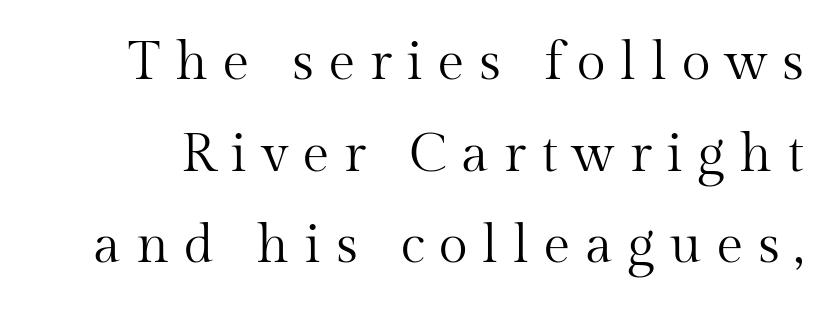
{"serif": "yes", "italic": "no", "bold": "no", "weight": "regular", "width": "normal", "stroke_contrast": "medium", "x_height": "medium", "monospaced": "no", "underline": "no", "line_spacing_ratio": 1.73, "letter_spacing": "wide", "letter_spacing_em": 0.28, "glyph_px": 53}
